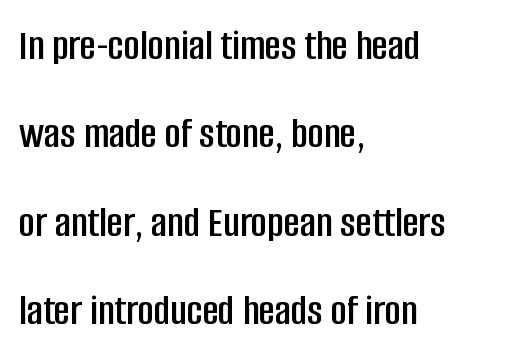
Alignment: flush left. Is there much room between lines? Yes — plenty of vertical air separates them. The glyphs are unaccompanied by any horizontal stroke below them. The type family on display is of the sans-serif kind. Each letter keeps its own natural width here, so spacing adapts to shape. Italic: no, the glyphs are upright roman.
